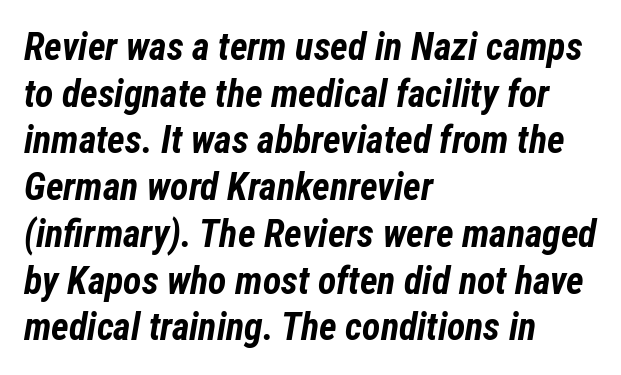
Character widths vary here, with narrow letters taking less room than wide ones. Only glyphs here, with clear space below each row. Slanted lettering throughout. This rendering leaves character spacing at its baseline value.
